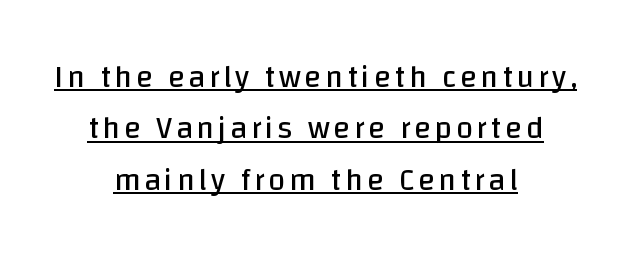
The block of text has a typical density, with ordinary space between rows. The typesetter has applied underlining to the passage shown. The type sits square on the baseline with zero lean. Nothing heavy about these letters — not bold at all. Does the copy run flush right? No — it is centered line by line. Letterform terminals end flat and unadorned throughout the passage.
